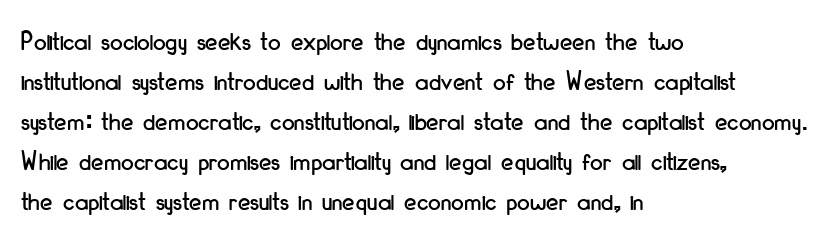
{"serif": "no", "italic": "no", "width": "condensed", "stroke_contrast": "low", "x_height": "small", "monospaced": "no", "underline": "no", "align": "left", "line_spacing": "normal", "line_spacing_ratio": 1.43, "letter_spacing": "normal", "letter_spacing_em": 0.0, "glyph_px": 28}
